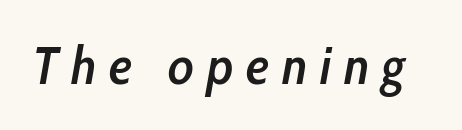
Think of a printed novel: that variable character pitch is what you see here. Nobody drew a line under any word here. A typesetter would call this heavily tracked-out type. Italic? Definitely — the glyphs are oblique. Strokes here are thickened, but only to semibold level.
